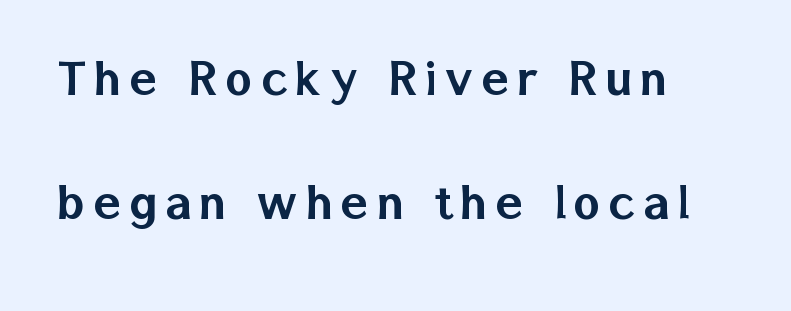
Q: Is the text italic (slanted)? A: No, it is upright.
Q: Is the typeface a serif or a sans-serif typeface? A: Sans-serif.
Q: Is the text underlined? A: No.
Q: How is the paragraph aligned? A: Left-aligned.
Q: Is the spacing between lines tight, normal or loose? A: Loose.
Q: Width (condensed, normal, or wide)? A: Normal.
Q: Stroke contrast? A: Low.
Q: x-height? A: Medium.
Q: Monospaced? A: No.
